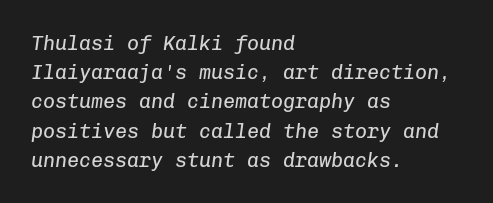
The image shows 20 px text type, italic (leaning right); set left-aligned, normal line spacing (1.46x), normal letter spacing, not underlined.
